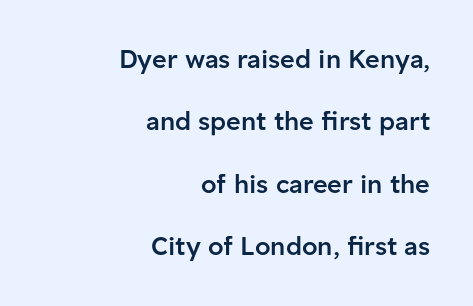
The rendering keeps characters at their native spacing. A bare baseline throughout the passage. Does the leading feel generous? Absolutely, it's lavish. The setting favours the right margin, as signatures and pull-quotes sometimes do. Italic? Not at all — the glyphs are vertical.
